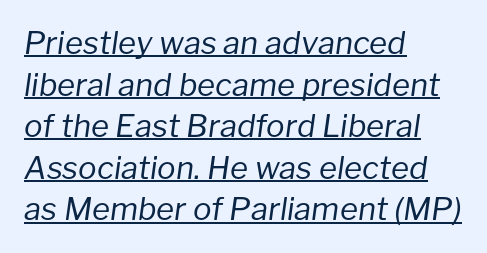
Q: Is the text bold? A: No.
Q: Is the text italic (slanted)? A: Yes, it leans right by about 8 degrees.
Q: Is the text underlined? A: Yes.
Q: How is the paragraph aligned? A: Left-aligned.
Q: Is the spacing between letters normal or unusually wide? A: Normal.
Q: Is the spacing between lines tight, normal or loose? A: Normal.
Q: Width (condensed, normal, or wide)? A: Normal.
Q: Stroke contrast? A: Low.
Q: x-height? A: Medium.
Q: Monospaced? A: No.
